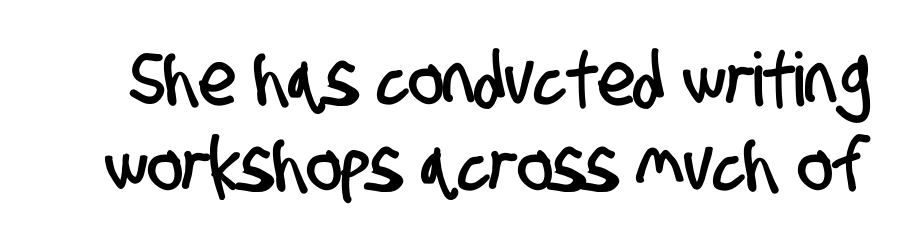
Q: Is the typeface a serif or a sans-serif typeface? A: Sans-serif.
Q: Is the text underlined? A: No.
Q: Is the spacing between letters normal or unusually wide? A: Normal.
Q: Width (condensed, normal, or wide)? A: Condensed.
Q: Stroke contrast? A: Low.
Q: x-height? A: Large.
Q: Monospaced? A: No.
